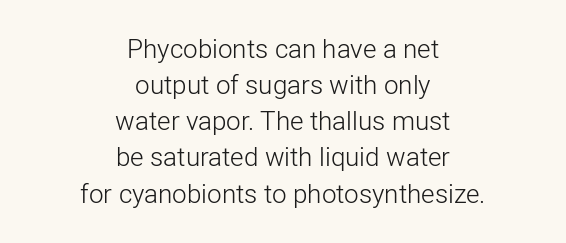
The image shows 26 px text type, upright; set centered, normal line spacing (1.39x), normal letter spacing, not underlined.
